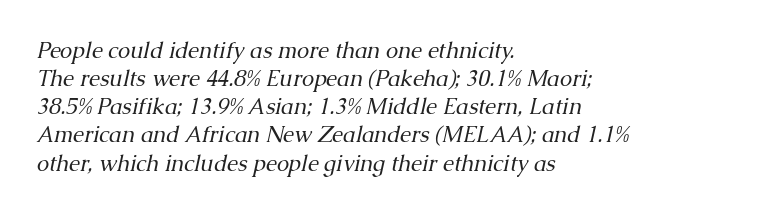
The image shows 22 px text type, italic (leaning right); set left-aligned, normal line spacing (1.28x), normal letter spacing, not underlined.
